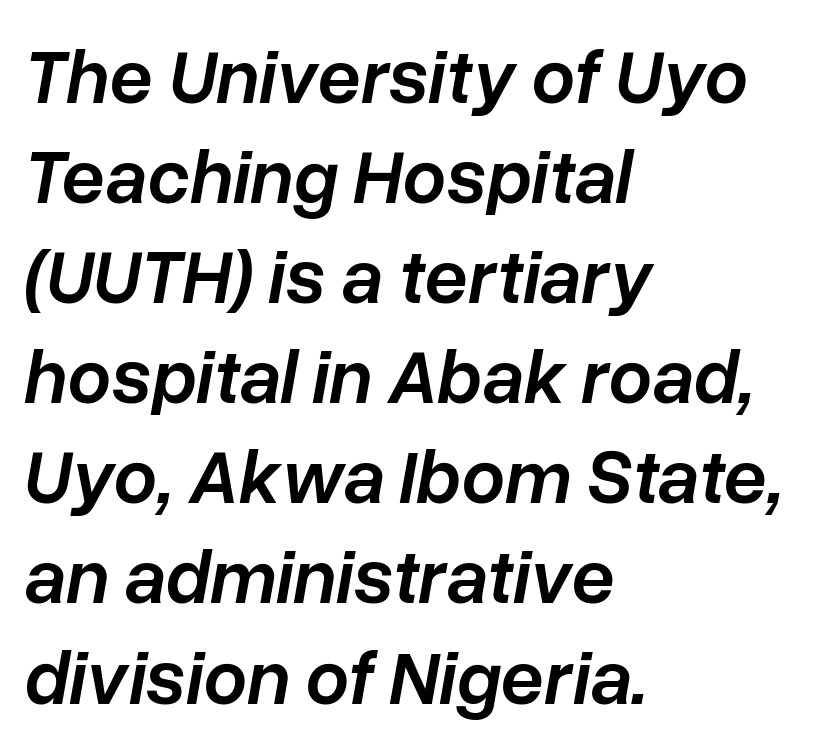
{"italic": "yes", "lean": "right", "slant_degrees": 10, "bold": "semi", "weight": "semibold", "width": "normal", "stroke_contrast": "low", "x_height": "medium", "monospaced": "no", "underline": "no", "align": "left", "line_spacing": "normal", "line_spacing_ratio": 1.3, "letter_spacing": "normal", "letter_spacing_em": 0.0, "glyph_px": 77}
